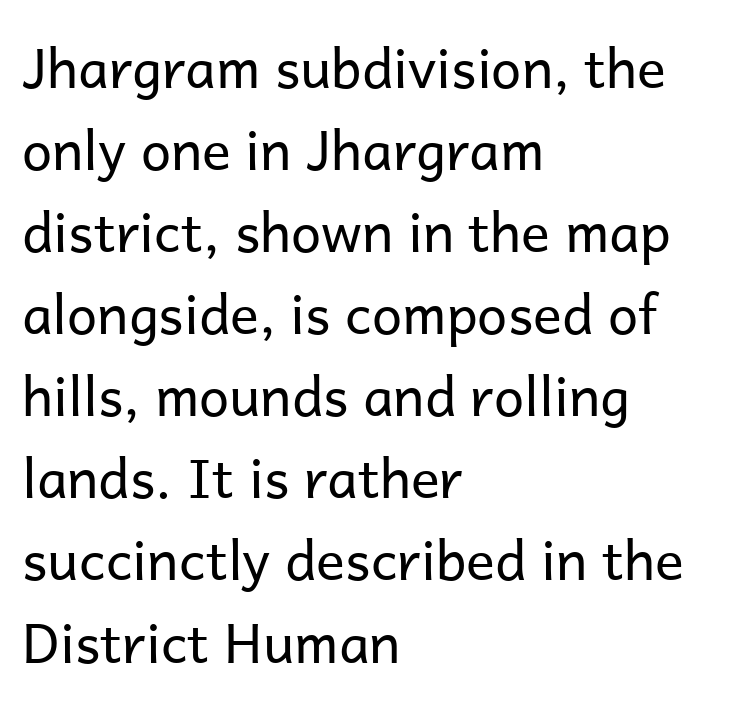
A sans-serif font was chosen for this passage. Look at the tracking — it's just the regular setting, nothing added. The block of text has a typical density, with ordinary space between rows. A student would call this left alignment; a typographer would say flush left, rag right. The face used here is proportionally spaced, like ordinary book or web type. The letters stand upright; this is a roman face.
